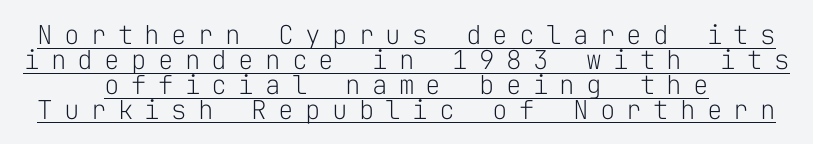
Q: Is the text bold? A: No.
Q: Is the text italic (slanted)? A: No, it is upright.
Q: Is the text underlined? A: Yes.
Q: How is the paragraph aligned? A: Centered.
Q: Is the spacing between letters normal or unusually wide? A: Unusually wide.
Q: Is the spacing between lines tight, normal or loose? A: Tight.
